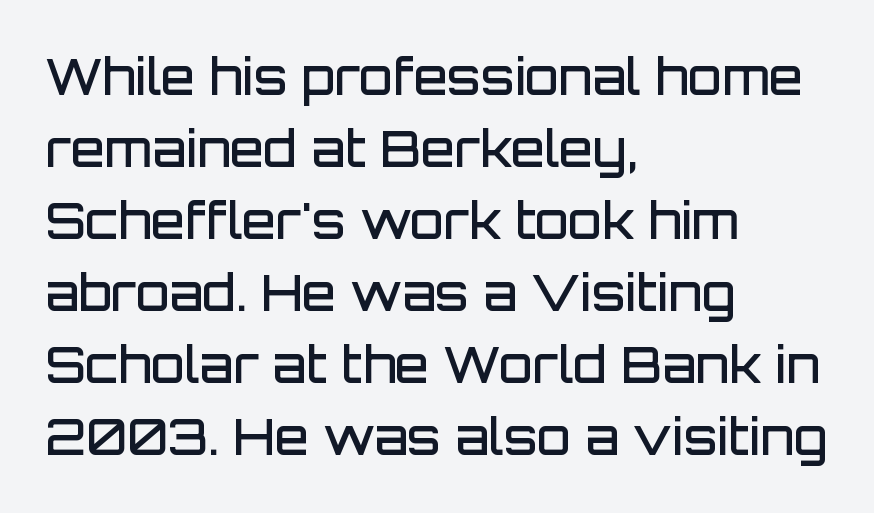
{"serif": "no", "italic": "no", "bold": "semi", "weight": "semibold", "width": "normal", "stroke_contrast": "low", "x_height": "large", "monospaced": "no", "underline": "no", "align": "left", "line_spacing": "normal", "line_spacing_ratio": 1.47, "letter_spacing": "normal", "letter_spacing_em": 0.0, "glyph_px": 49}
